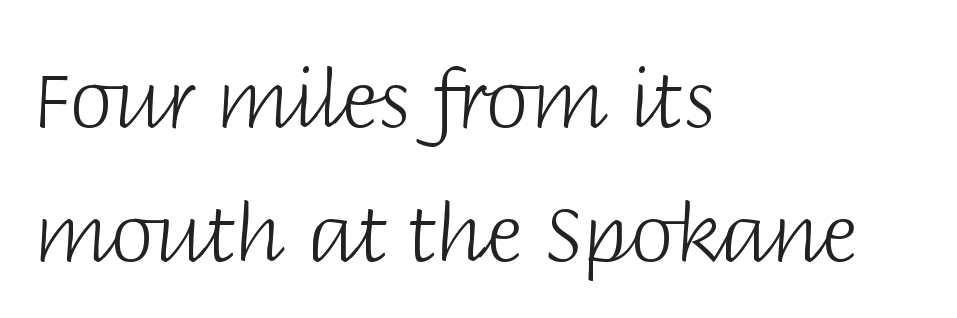
Q: Is the text bold? A: No.
Q: Is the text italic (slanted)? A: No, it is upright.
Q: Is the typeface a serif or a sans-serif typeface? A: Sans-serif.
Q: Is the text underlined? A: No.
Q: How is the paragraph aligned? A: Left-aligned.
Q: Is the spacing between letters normal or unusually wide? A: Normal.
Q: Is the spacing between lines tight, normal or loose? A: Normal.
Q: Width (condensed, normal, or wide)? A: Normal.
Q: Stroke contrast? A: Low.
Q: x-height? A: Large.
Q: Monospaced? A: No.
